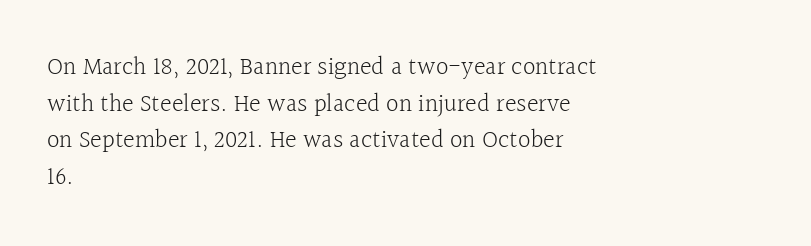
Q: Is the text bold? A: No.
Q: Is the text italic (slanted)? A: No, it is upright.
Q: Is the text underlined? A: No.
Q: How is the paragraph aligned? A: Left-aligned.
Q: Is the spacing between letters normal or unusually wide? A: Normal.
Q: Is the spacing between lines tight, normal or loose? A: Normal.
